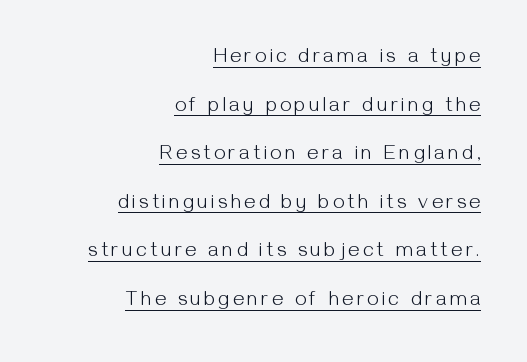
Reading down the block, your eye finds every line finishing at a fixed right position. This is the regular roman posture of the typeface. The passage shown is underscored from start to finish. You could fit nearly another row in the gap between these rows. The typesetting does not lean heavy: it is not bold.
